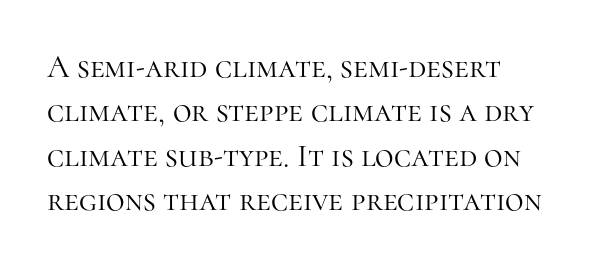
The space between consecutive lines is moderate. Weight: in the light-to-regular range. This is roman type, the default non-slanted kind. Observe the ordinary spacing: letters are neighbours, not strangers. Think of a printed novel: that variable character pitch is what you see here.
